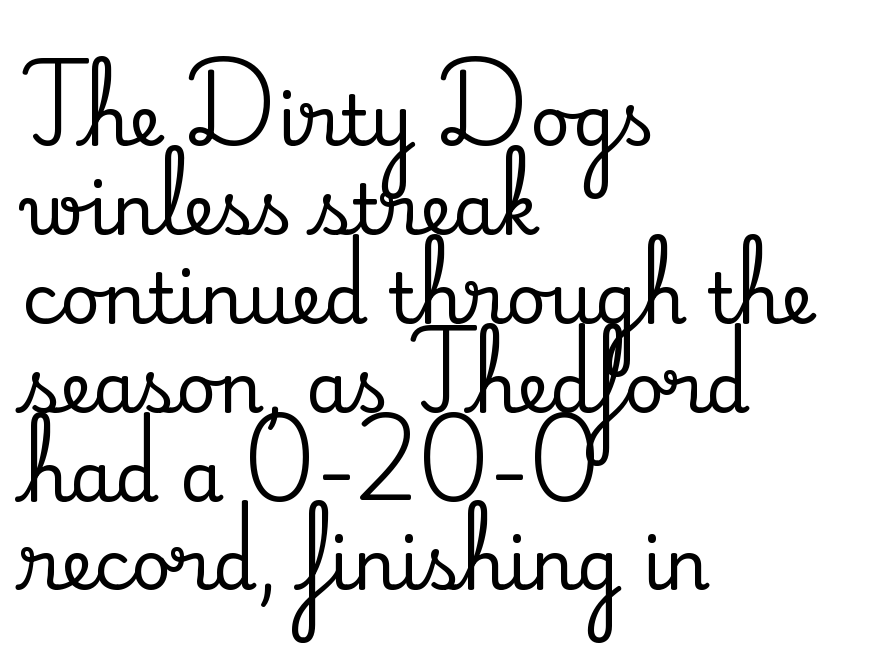
The image shows 70 px serif type, upright; set left-aligned, normal line spacing (1.27x), normal letter spacing, not underlined; medium stroke contrast and a small x-height.
